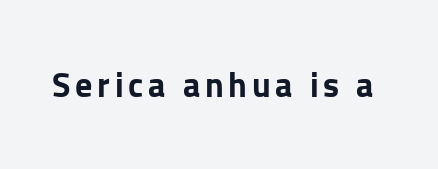
Q: Is the text bold? A: Yes.
Q: Is the text italic (slanted)? A: No, it is upright.
Q: Is the typeface a serif or a sans-serif typeface? A: Sans-serif.
Q: Is the text underlined? A: No.
Q: Width (condensed, normal, or wide)? A: Normal.
Q: Stroke contrast? A: Low.
Q: x-height? A: Medium.
Q: Monospaced? A: No.
